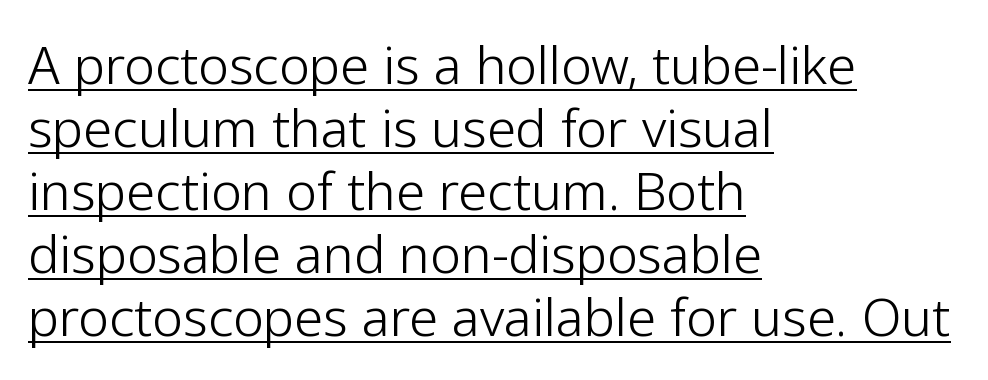
The image shows 52 px light sans-serif type, upright; set left-aligned, line spacing 1.21x, normal letter spacing, underlined; low stroke contrast and a medium x-height.
